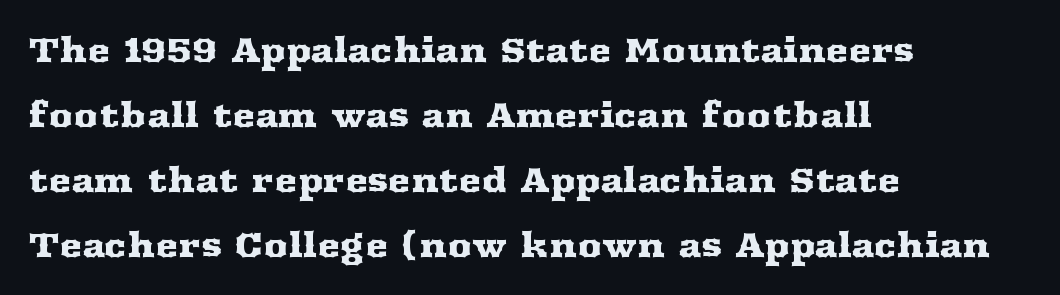
The image shows 34 px wide serif type, upright; set left-aligned, loose line spacing (1.91x), normal letter spacing, not underlined; medium stroke contrast and a medium x-height.
